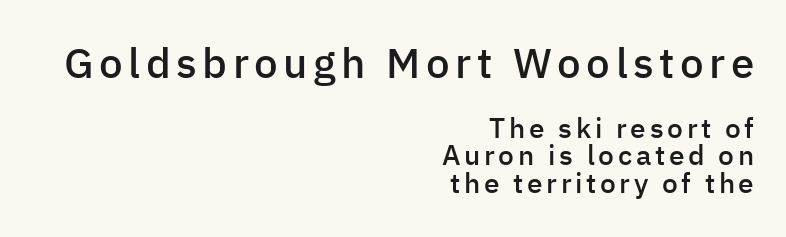
The letters in the upper block stand taller than those in the block below. Right-aligned paragraph, ragged on the left. The face used here is a semibold: visibly heavier than regular, lighter than bold. Glance below the letters and you will spot only blank space. Honestly, the rows look squashed on top of each other.
